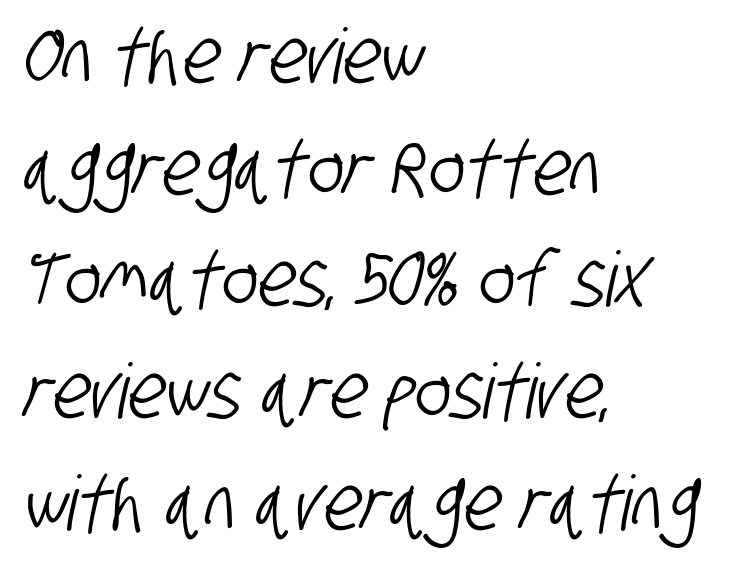
Q: Is the typeface a serif or a sans-serif typeface? A: Sans-serif.
Q: Is the text underlined? A: No.
Q: How is the paragraph aligned? A: Left-aligned.
Q: Is the spacing between letters normal or unusually wide? A: Normal.
Q: Is the spacing between lines tight, normal or loose? A: Normal.
Q: Width (condensed, normal, or wide)? A: Condensed.
Q: Stroke contrast? A: Low.
Q: x-height? A: Large.
Q: Monospaced? A: No.
